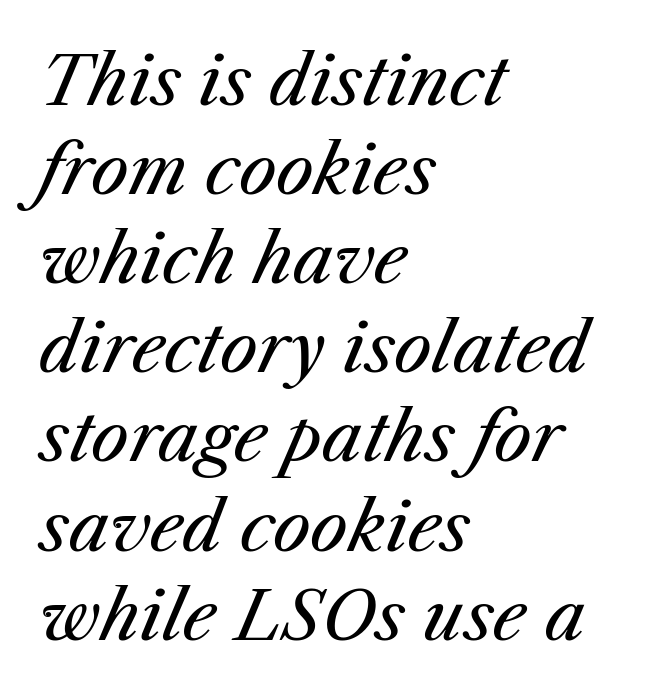
The cut favours lightness, reaching ordinary text weight at its darkest. Letters rest on an invisible, unmarked baseline. Every character sits at an angle, as italics do. The line-height multiplier appears to be the usual default. Is the letter spacing exaggerated? No — it looks like the ordinary default.
